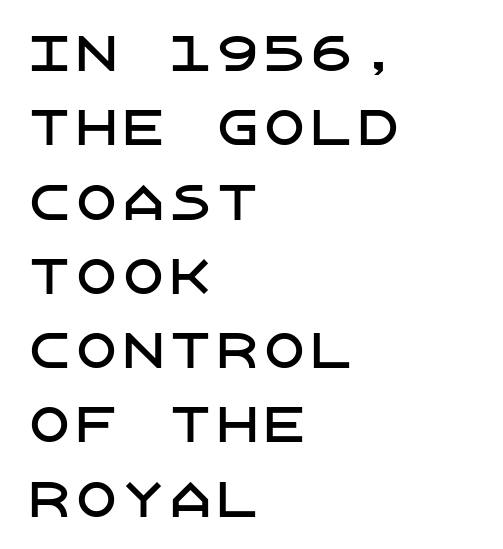
The image shows 47 px sans-serif type, upright; set left-aligned, normal line spacing (1.58x), normal letter spacing, not underlined; low stroke contrast and a large x-height.
